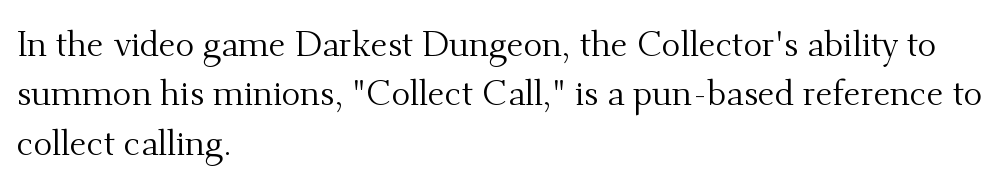
Q: Is the text bold? A: No.
Q: Is the text italic (slanted)? A: No, it is upright.
Q: Is the typeface a serif or a sans-serif typeface? A: Serif.
Q: Is the text underlined? A: No.
Q: How is the paragraph aligned? A: Left-aligned.
Q: Is the spacing between letters normal or unusually wide? A: Normal.
Q: Is the spacing between lines tight, normal or loose? A: Normal.
Q: Width (condensed, normal, or wide)? A: Normal.
Q: Stroke contrast? A: Medium.
Q: x-height? A: Small.
Q: Monospaced? A: No.
